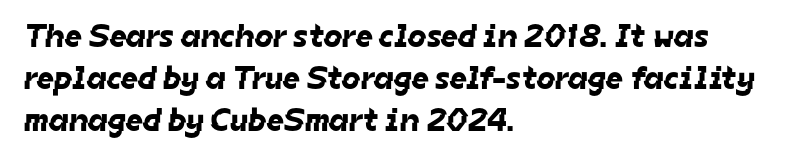
Each letter's strokes conclude bluntly, with no projecting serifs. Anything drawn beneath the words? Only blank space. The rendering uses natural spacing where letterforms have individual widths. Typeset ragged right — the left edge is the straight one.
